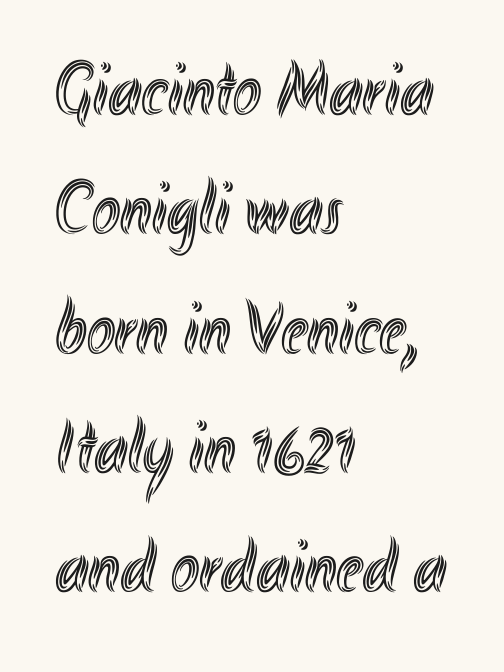
The image shows 76 px condensed type; set left-aligned, normal line spacing (1.57x), normal letter spacing, not underlined; a small x-height.
